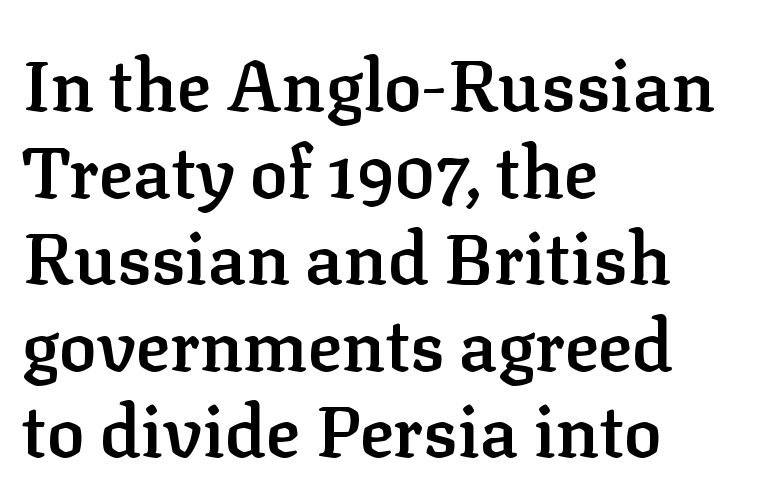
{"serif": "yes", "italic": "no", "bold": "semi", "weight": "semibold", "width": "normal", "stroke_contrast": "low", "x_height": "medium", "monospaced": "no", "underline": "no", "align": "left", "line_spacing_ratio": 1.22, "letter_spacing": "normal", "letter_spacing_em": 0.0, "glyph_px": 71}
